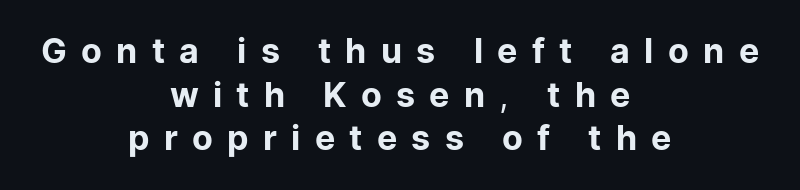
Visually the block forms a symmetrical silhouette, jagged on both flanks. Vertical stems look standard width or narrower in stroke. Look at the bottom of the vertical strokes: they stop flat, with no serifs. A typesetter would call this heavily tracked-out type. Students, observe: this is what conventionally led text looks like. Letters rest on an invisible, unmarked baseline.
